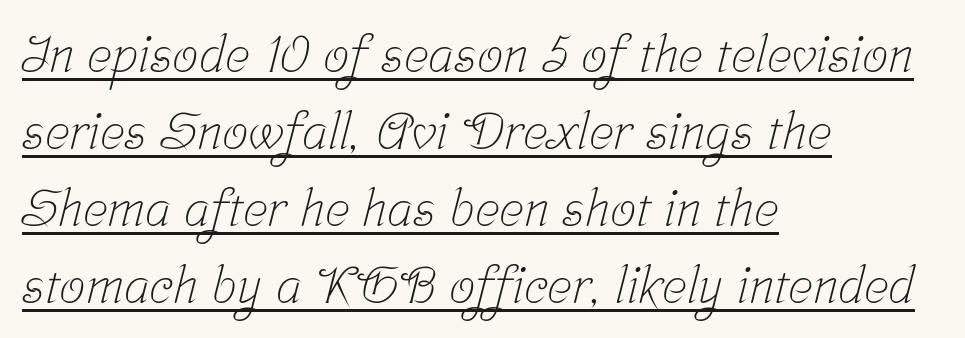
The image shows 52 px light, condensed serif type; set left-aligned, normal line spacing (1.48x), normal letter spacing, underlined; low stroke contrast and a medium x-height.
